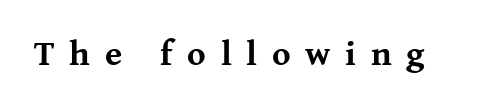
Q: Is the text bold? A: Yes.
Q: Is the text italic (slanted)? A: No, it is upright.
Q: Is the typeface a serif or a sans-serif typeface? A: Serif.
Q: Is the text underlined? A: No.
Q: Is the spacing between letters normal or unusually wide? A: Unusually wide.
Q: Width (condensed, normal, or wide)? A: Normal.
Q: Stroke contrast? A: Medium.
Q: x-height? A: Medium.
Q: Monospaced? A: No.
